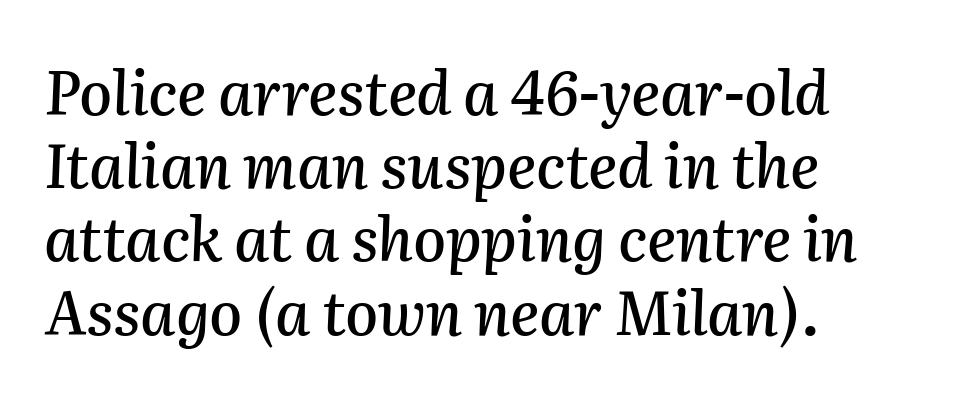
The face used here has a pronounced slope to its letters. Think of a printed novel: that variable character pitch is what you see here. Honestly, there is no underline to notice here at all. No extra tracking has been applied to these lines. Reading down the block, your eye returns to a fixed left position each line.
